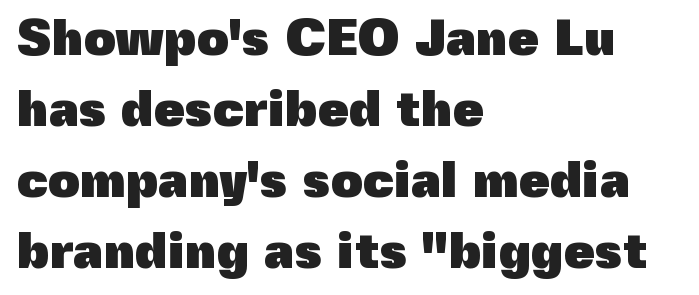
The typesetting leans heavy: a genuine bold. Does extra space separate the letters? No, they use regular spacing. The specimen reads as upright at a glance. Underline: absent. The lines sit at an ordinary, default distance from one another.
